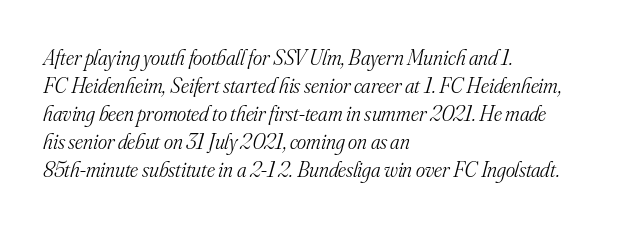
{"italic": "yes", "lean": "right", "slant_degrees": 16, "bold": "no", "underline": "no", "align": "left", "line_spacing": "normal", "line_spacing_ratio": 1.27, "letter_spacing": "normal", "letter_spacing_em": 0.0, "glyph_px": 22}
